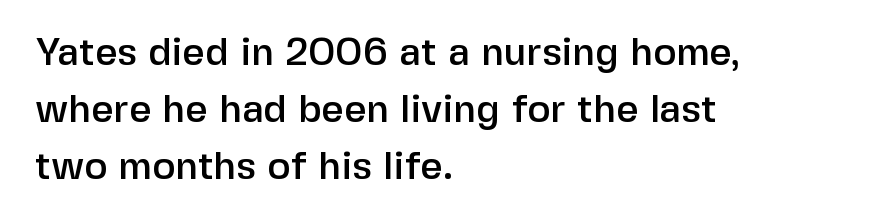
The image shows 39 px sans-serif type, upright; set left-aligned, normal line spacing (1.46x), normal letter spacing, not underlined; low stroke contrast and a medium x-height.
